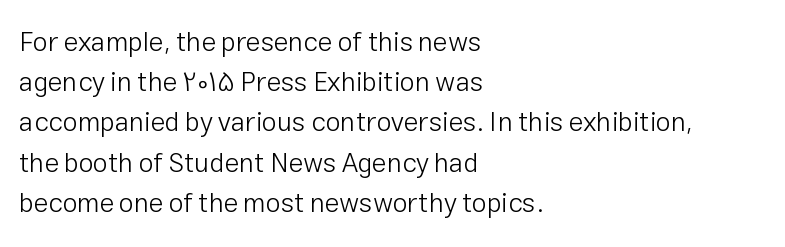
The paragraph shown leans on its left margin. Has an underline been added? It has not. The font's upright variant was chosen for this text. The cut favours lightness, reaching ordinary text weight at its darkest.
